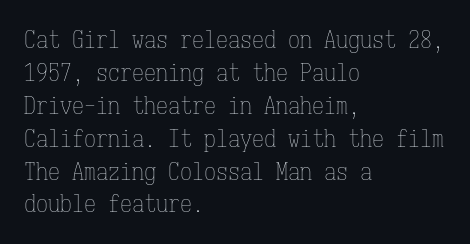
These lines stack with their left ends in a neat column. Letters rest on an invisible, unmarked baseline. The lines sit at an ordinary, default distance from one another. The type sits square on the baseline with zero lean. No letter is thick-stroked: the sample isn't bold. Default kerning and tracking; the words read as compact shapes.
